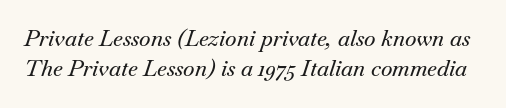
The image shows 22 px text type, italic (leaning right); set normal line spacing (1.38x), normal letter spacing, not underlined.
